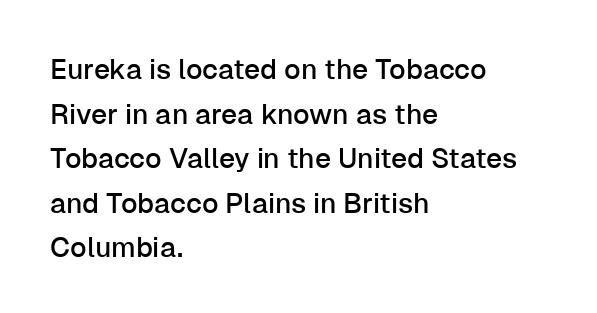
The passage shown is typed in a proportional face where columns would drift. The letters sit at their default tracking, neither squeezed nor spread. This is roman type, the default non-slanted kind. Every row of glyphs begins at an identical x-position on the left.
